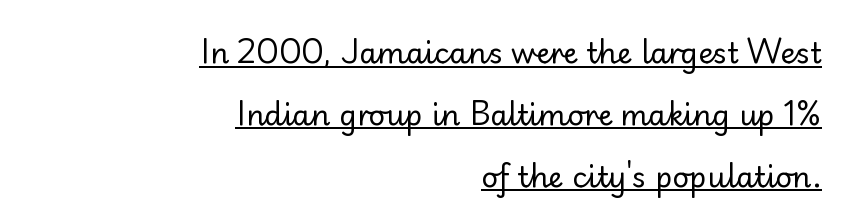
The image shows 29 px regular-weight sans-serif type, upright; set right-aligned, loose line spacing (2.13x), normal letter spacing, underlined; low stroke contrast and a small x-height.
